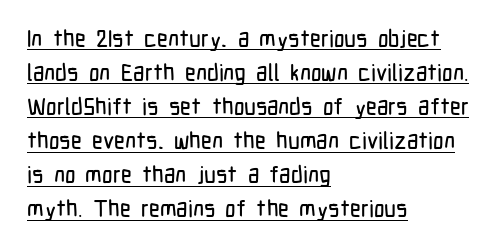
The image shows 23 px text type, upright; set left-aligned, normal line spacing (1.48x), normal letter spacing, underlined.
